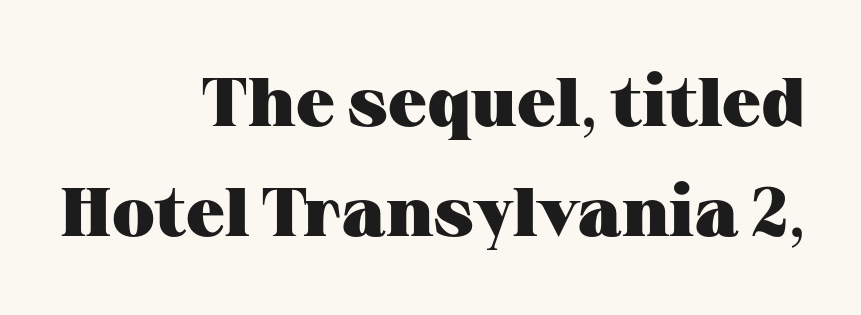
{"serif": "yes", "italic": "no", "bold": "yes", "weight": "heavy", "width": "wide", "stroke_contrast": "medium", "x_height": "medium", "monospaced": "no", "underline": "no", "align": "right", "line_spacing": "normal", "line_spacing_ratio": 1.6, "letter_spacing": "normal", "letter_spacing_em": 0.0, "glyph_px": 69}
